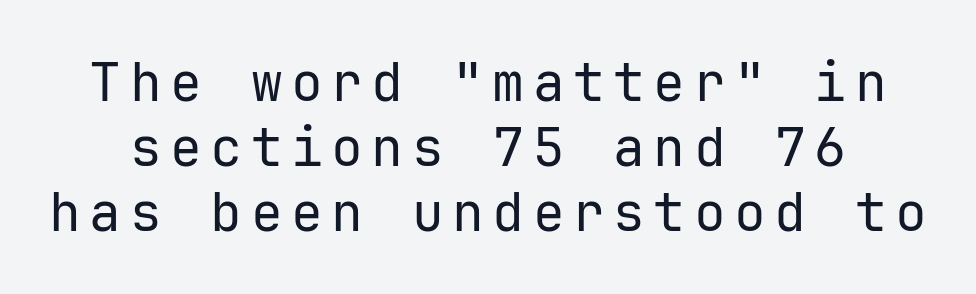
Q: Is the text bold? A: No.
Q: Is the text italic (slanted)? A: No, it is upright.
Q: Is the typeface a serif or a sans-serif typeface? A: Sans-serif.
Q: Is the text underlined? A: No.
Q: Width (condensed, normal, or wide)? A: Normal.
Q: Stroke contrast? A: Low.
Q: x-height? A: Medium.
